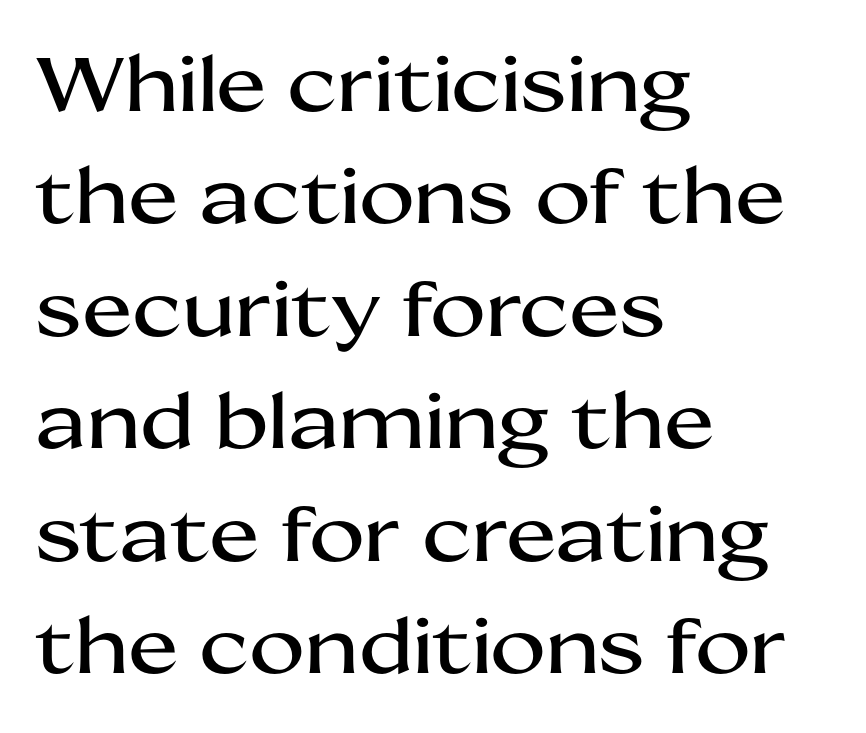
The letters stand upright; this is a roman face. Compared with typical body copy, the letter spacing here is the same. These lines are rendered in a variable-pitch font. Visually the block forms a straight wall on the left and a jagged coastline on the right. Evenly set lines give the paragraph a standard silhouette.
